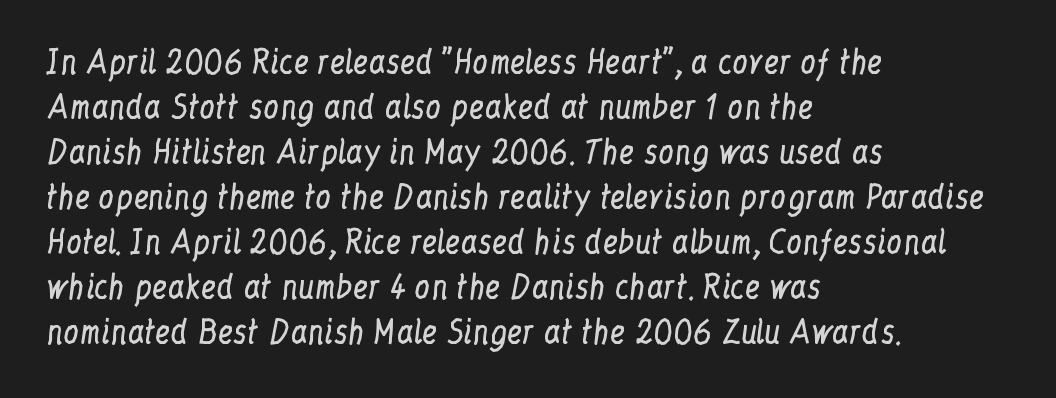
{"serif": "yes", "bold": "no", "weight": "regular", "width": "condensed", "stroke_contrast": "low", "x_height": "medium", "monospaced": "no", "underline": "no", "align": "left", "line_spacing": "normal", "line_spacing_ratio": 1.45, "letter_spacing": "normal", "letter_spacing_em": 0.0, "glyph_px": 31}
